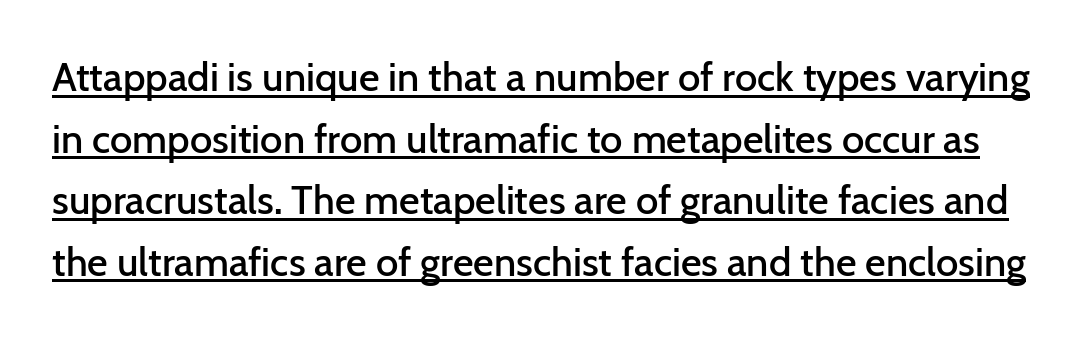
The image shows 40 px semibold sans-serif type, upright; set normal line spacing (1.54x), normal letter spacing, underlined; low stroke contrast and a medium x-height.
